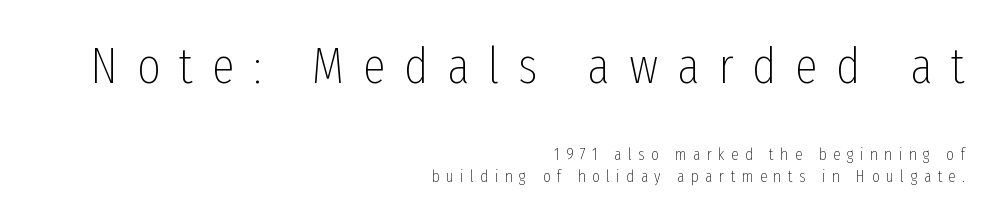
{"serif": "no", "italic": "no", "bold": "no", "weight": "thin", "width": "condensed", "stroke_contrast": "low", "x_height": "medium", "monospaced": "no", "underline": "no", "align": "right", "line_spacing": "normal", "line_spacing_ratio": 1.33, "letter_spacing": "wide", "letter_spacing_em": 0.37, "larger_block": "first", "size_ratio": 3.0, "glyph_px": 51}
